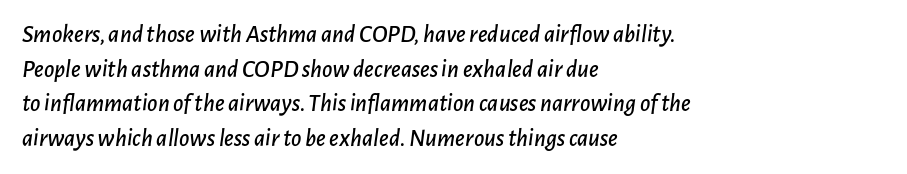
Short note: letters normally spaced. Students, observe: this is what conventionally led text looks like. The rendering anchors every line to the left-hand side. Would a proofreader flag this as italicized? Yes. Lines of text with bare space underneath.
